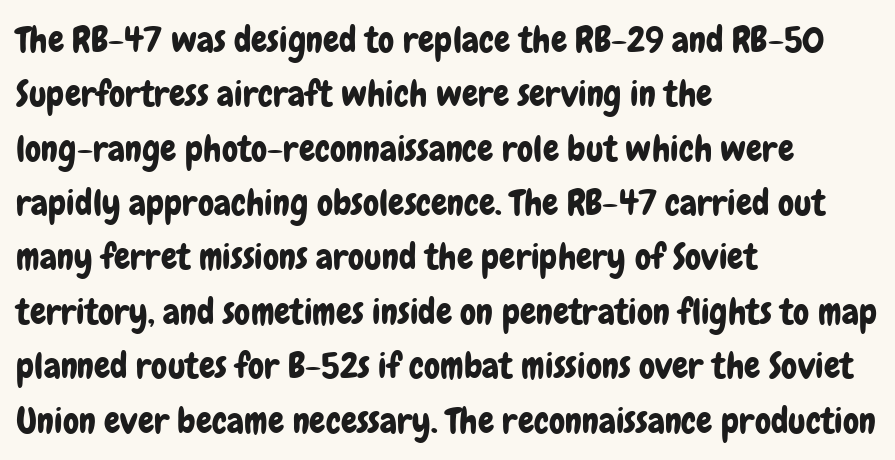
Visually the block forms a straight wall on the left and a jagged coastline on the right. The strip under each line holds only bare page. Posture: straight, roman, zero tilt. Font category for this specimen: sans-serif.
